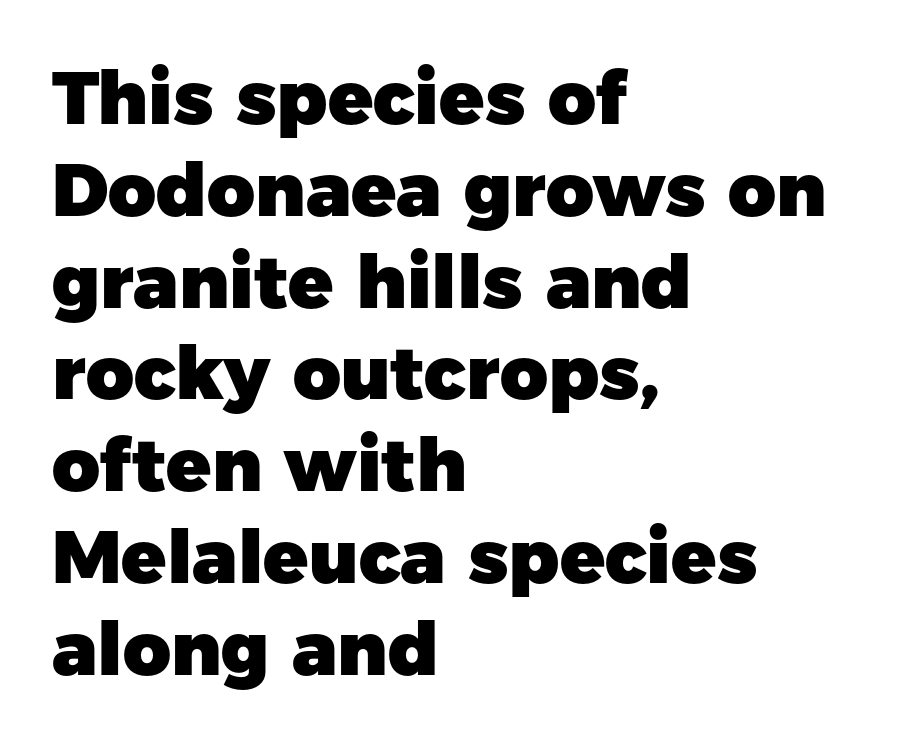
The image shows 74 px heavy sans-serif type, upright; set left-aligned, line spacing 1.24x, normal letter spacing, not underlined; low stroke contrast and a medium x-height.
